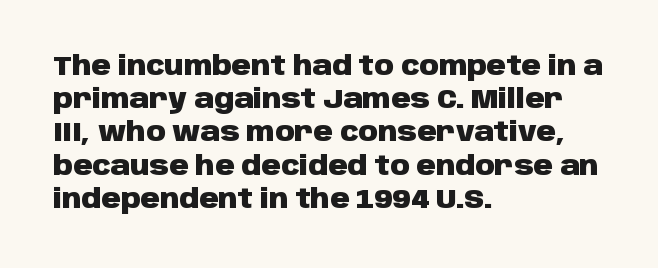
The image shows 27 px bold type, upright; set left-aligned, line spacing 1.23x, normal letter spacing, not underlined.
